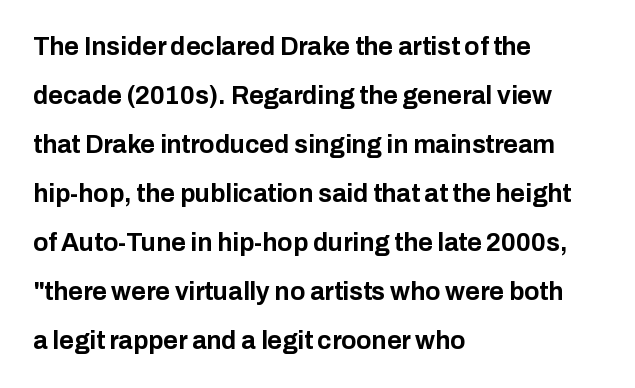
The image shows 25 px bold type, upright; set left-aligned, loose line spacing (1.96x), normal letter spacing, not underlined.
